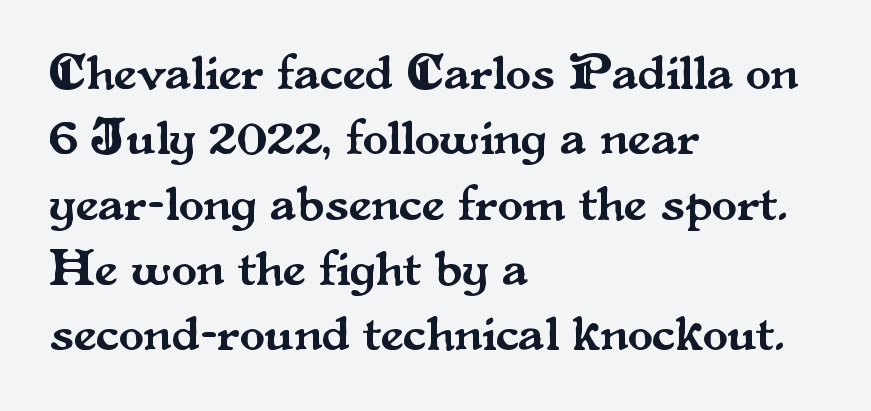
The image shows 51 px serif type, upright; set left-aligned, normal line spacing (1.28x), normal letter spacing, not underlined; medium stroke contrast and a small x-height.
